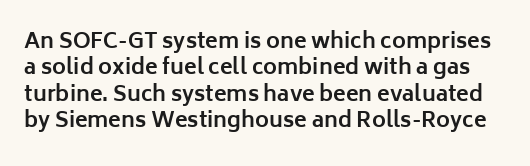
The image shows 21 px bold type, upright; set normal line spacing (1.26x), normal letter spacing, not underlined.
